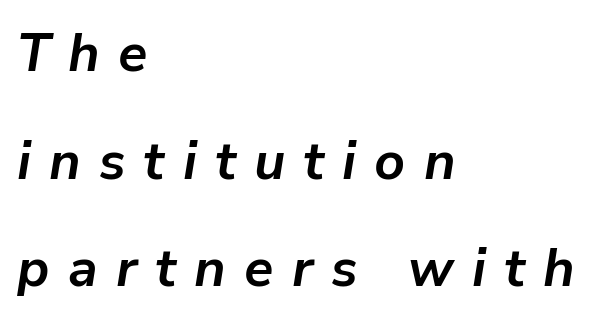
The image shows 53 px bold type, italic (leaning right); set left-aligned, loose line spacing (2.03x), unusually wide letter spacing (+0.34 em), not underlined; low stroke contrast and a medium x-height.
